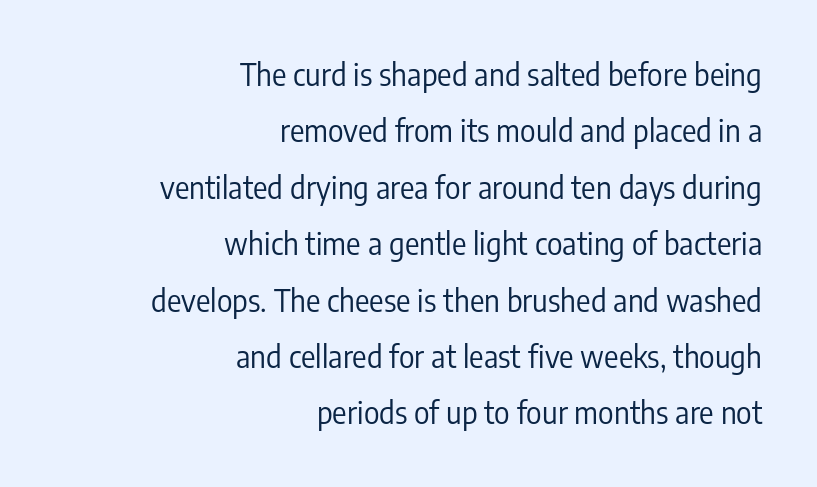
{"serif": "no", "italic": "no", "bold": "no", "weight": "regular", "width": "condensed", "stroke_contrast": "low", "x_height": "medium", "monospaced": "no", "underline": "no", "align": "right", "line_spacing_ratio": 1.88, "letter_spacing": "normal", "letter_spacing_em": 0.0, "glyph_px": 30}
